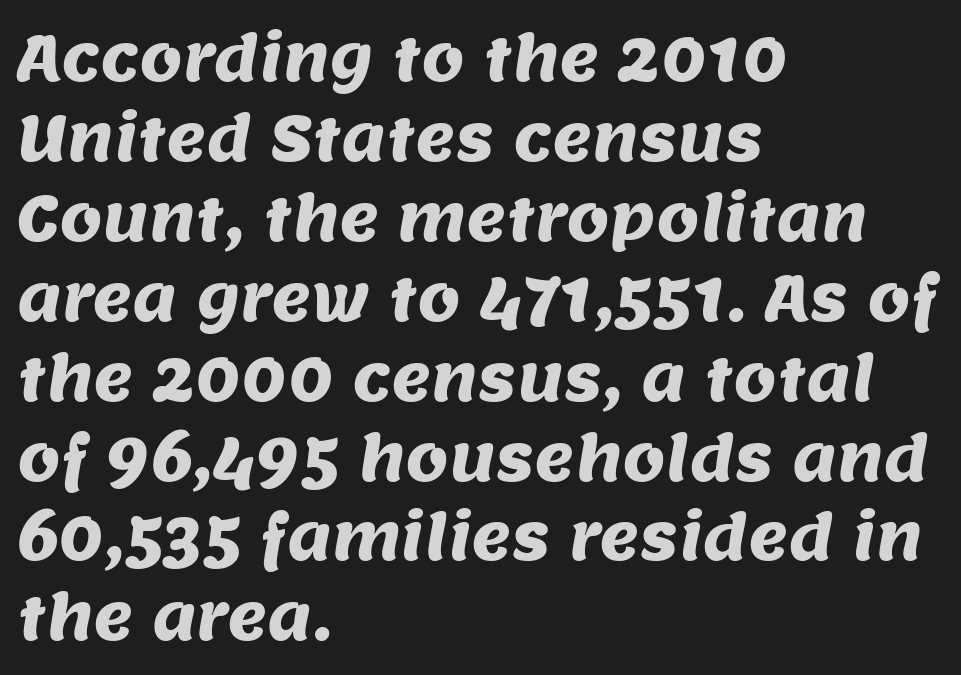
Q: Is the typeface a serif or a sans-serif typeface? A: Sans-serif.
Q: Is the text underlined? A: No.
Q: How is the paragraph aligned? A: Left-aligned.
Q: Is the spacing between letters normal or unusually wide? A: Normal.
Q: Is the spacing between lines tight, normal or loose? A: Normal.
Q: Width (condensed, normal, or wide)? A: Normal.
Q: Stroke contrast? A: Medium.
Q: x-height? A: Large.
Q: Monospaced? A: No.
